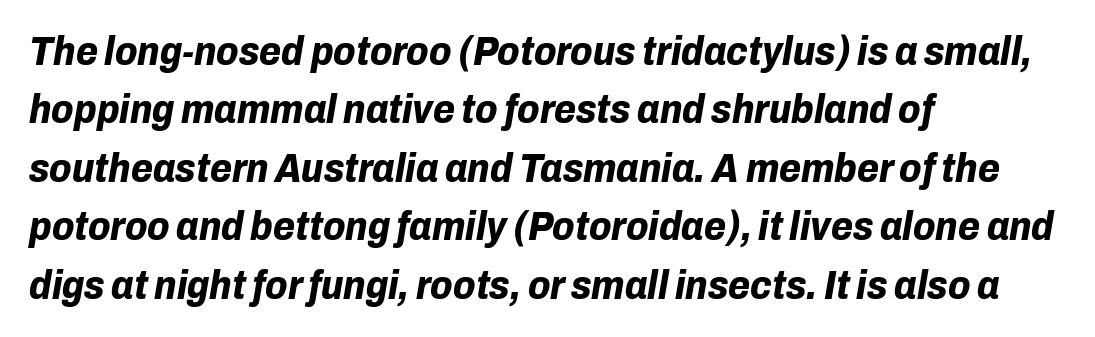
Q: Is the text bold? A: Yes.
Q: Is the text italic (slanted)? A: Yes, it leans right by about 10 degrees.
Q: Is the text underlined? A: No.
Q: How is the paragraph aligned? A: Left-aligned.
Q: Is the spacing between letters normal or unusually wide? A: Normal.
Q: Is the spacing between lines tight, normal or loose? A: Normal.
Q: Width (condensed, normal, or wide)? A: Normal.
Q: Stroke contrast? A: Low.
Q: x-height? A: Medium.
Q: Monospaced? A: No.
